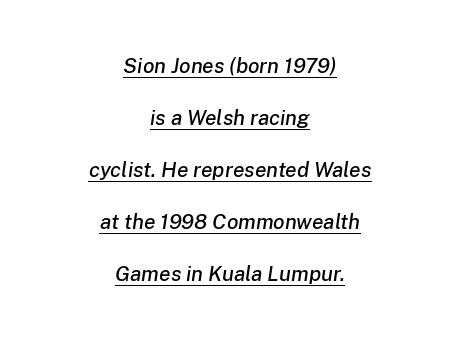
Q: Is the text italic (slanted)? A: Yes, it leans right by about 8 degrees.
Q: Is the text underlined? A: Yes.
Q: How is the paragraph aligned? A: Centered.
Q: Is the spacing between letters normal or unusually wide? A: Normal.
Q: Is the spacing between lines tight, normal or loose? A: Loose.
